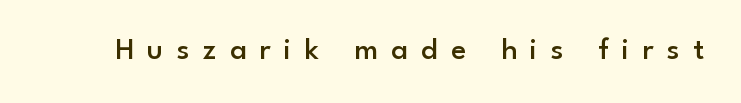
The image shows 31 px semibold sans-serif type, upright; set unusually wide letter spacing (+0.43 em), not underlined; low stroke contrast and a small x-height.
